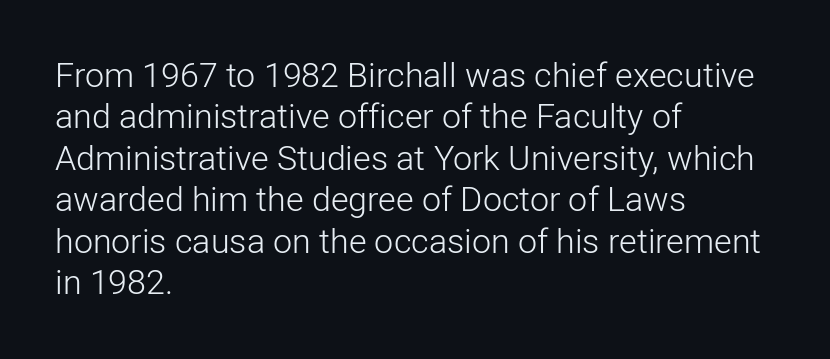
Notice how the passage keeps a crisp vertical edge on the left only. Inter-character spacing is left at the font's built-in metrics. Think of a printed novel: that variable character pitch is what you see here. Letters have the restrained weight of plain body copy at most. The rendering shows plain stroke endings on the letterforms — a sans-serif design. A typesetter would mark this as roman, not italic.
